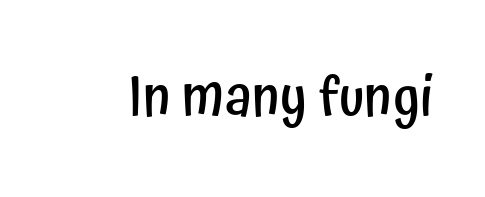
The image shows 57 px semibold, condensed sans-serif type, upright; set normal letter spacing, not underlined; low stroke contrast and a medium x-height.
